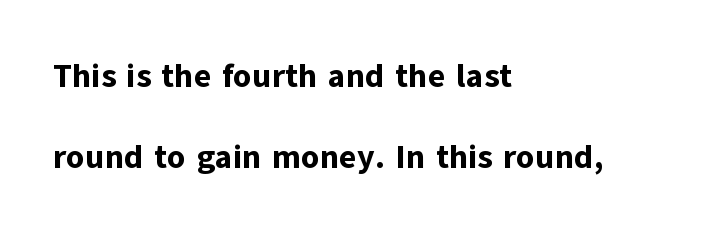
Q: Is the text bold? A: Yes.
Q: Is the text italic (slanted)? A: No, it is upright.
Q: Is the typeface a serif or a sans-serif typeface? A: Sans-serif.
Q: Is the text underlined? A: No.
Q: How is the paragraph aligned? A: Left-aligned.
Q: Is the spacing between letters normal or unusually wide? A: Normal.
Q: Is the spacing between lines tight, normal or loose? A: Loose.
Q: Width (condensed, normal, or wide)? A: Normal.
Q: Stroke contrast? A: Low.
Q: x-height? A: Medium.
Q: Monospaced? A: No.
